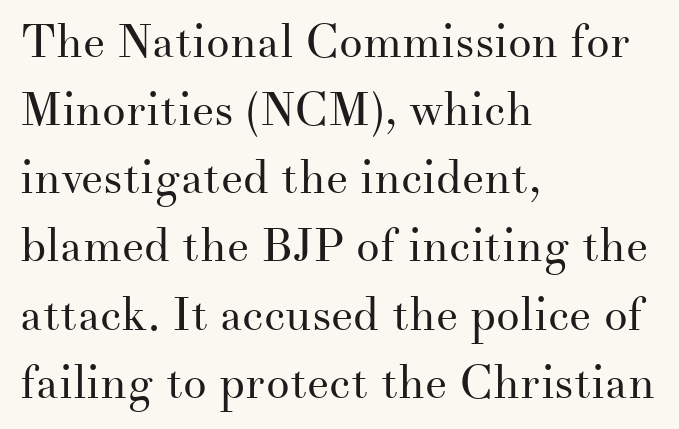
The image shows 47 px regular-weight serif type, upright; set left-aligned, normal line spacing (1.45x), normal letter spacing, not underlined; medium stroke contrast and a small x-height.
